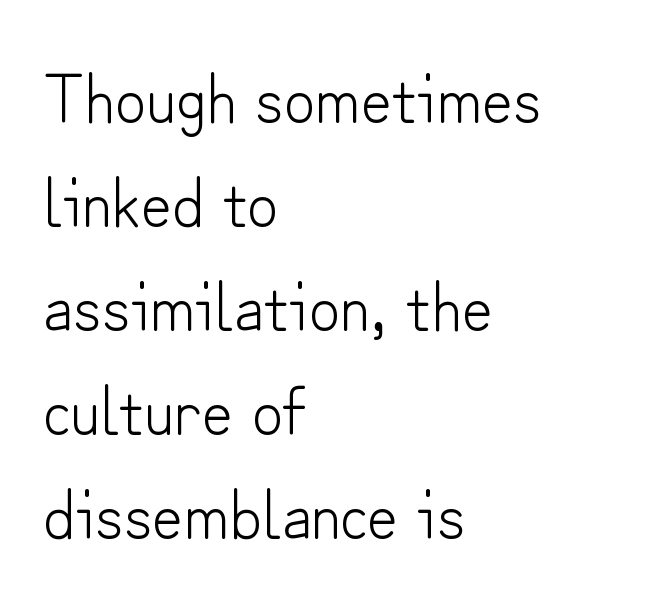
{"serif": "no", "italic": "no", "bold": "no", "weight": "light", "width": "normal", "stroke_contrast": "low", "x_height": "small", "monospaced": "no", "underline": "no", "align": "left", "line_spacing": "normal", "line_spacing_ratio": 1.53, "letter_spacing": "normal", "letter_spacing_em": 0.0, "glyph_px": 68}
